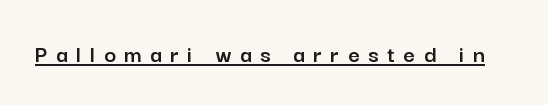
Upright lettering throughout. Observe the wide spacing: letters keep a clear distance from each other. What decoration does the sample have? An underline.
